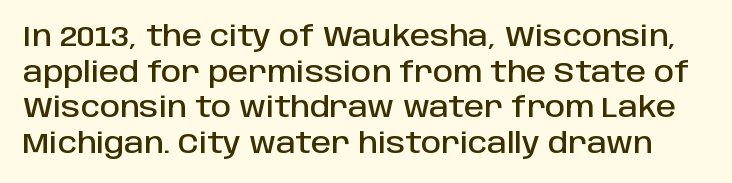
{"serif": "no", "italic": "no", "width": "normal", "stroke_contrast": "low", "x_height": "large", "monospaced": "no", "underline": "no", "line_spacing": "normal", "line_spacing_ratio": 1.27, "letter_spacing": "normal", "letter_spacing_em": 0.0, "glyph_px": 28}
